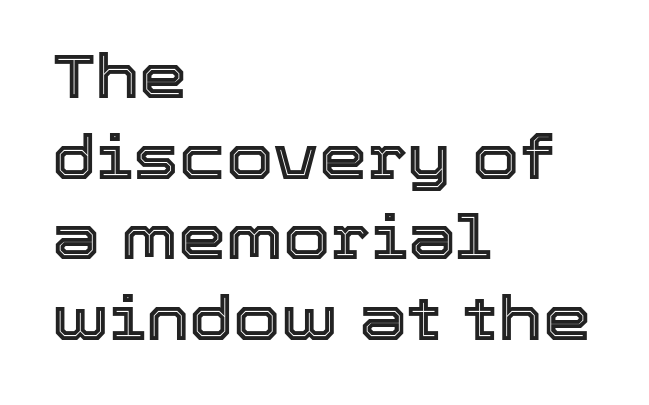
{"italic": "no", "width": "normal", "x_height": "medium", "monospaced": "no", "underline": "no", "align": "left", "line_spacing": "normal", "line_spacing_ratio": 1.32, "letter_spacing": "normal", "letter_spacing_em": 0.0, "glyph_px": 61}
